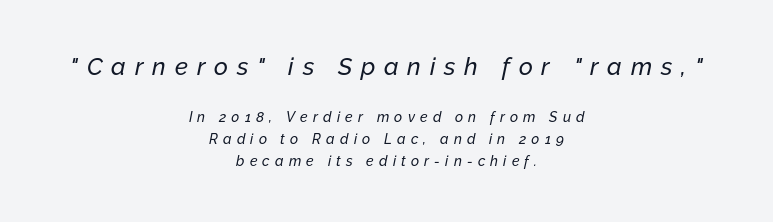
Q: Is the text italic (slanted)? A: Yes, it leans right by about 12 degrees.
Q: Is the text underlined? A: No.
Q: How is the paragraph aligned? A: Centered.
Q: Is the spacing between letters normal or unusually wide? A: Unusually wide.
Q: Is the spacing between lines tight, normal or loose? A: Normal.
Q: Which block of text is set in a larger size, the first (top) or the second (bottom)? A: The first (top) one.
